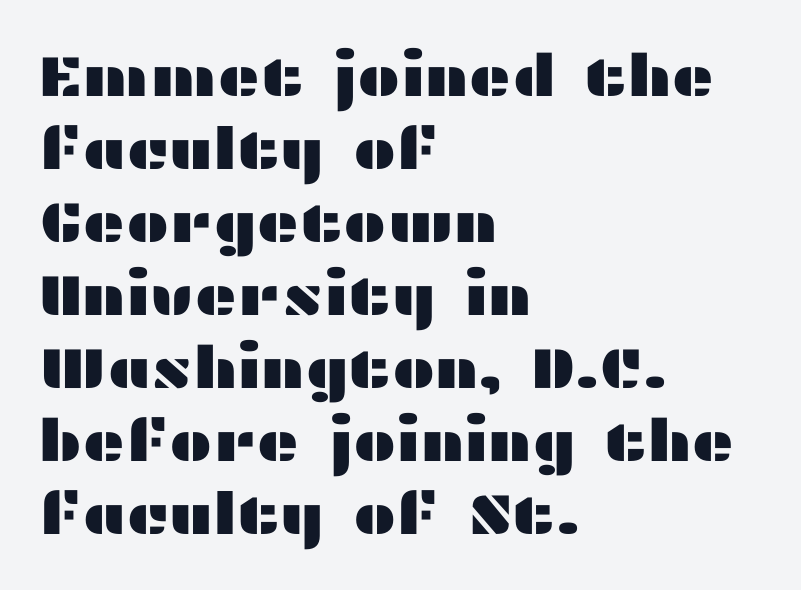
The image shows 58 px wide sans-serif type, upright; set left-aligned, normal line spacing (1.26x), normal letter spacing, not underlined; medium stroke contrast and a medium x-height.
